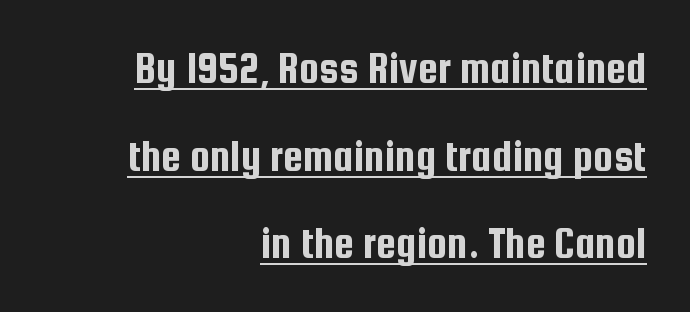
The image shows 45 px condensed sans-serif type, upright; set right-aligned, loose line spacing (1.95x), normal letter spacing, underlined; low stroke contrast and a medium x-height.
